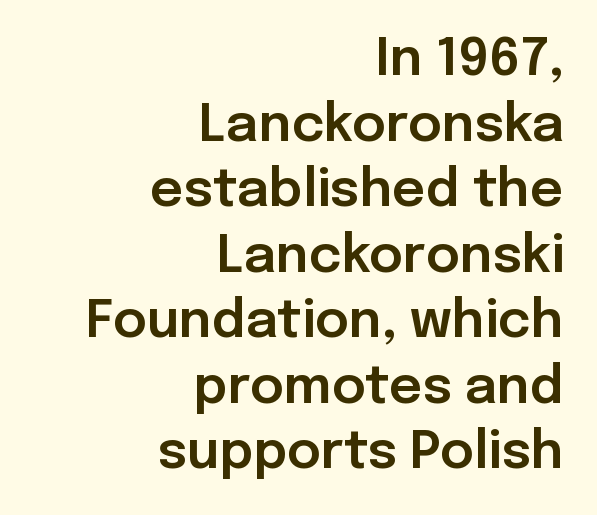
{"serif": "no", "italic": "no", "width": "normal", "stroke_contrast": "low", "x_height": "medium", "monospaced": "no", "underline": "no", "align": "right", "line_spacing": "normal", "line_spacing_ratio": 1.26, "letter_spacing": "normal", "letter_spacing_em": 0.0, "glyph_px": 52}
